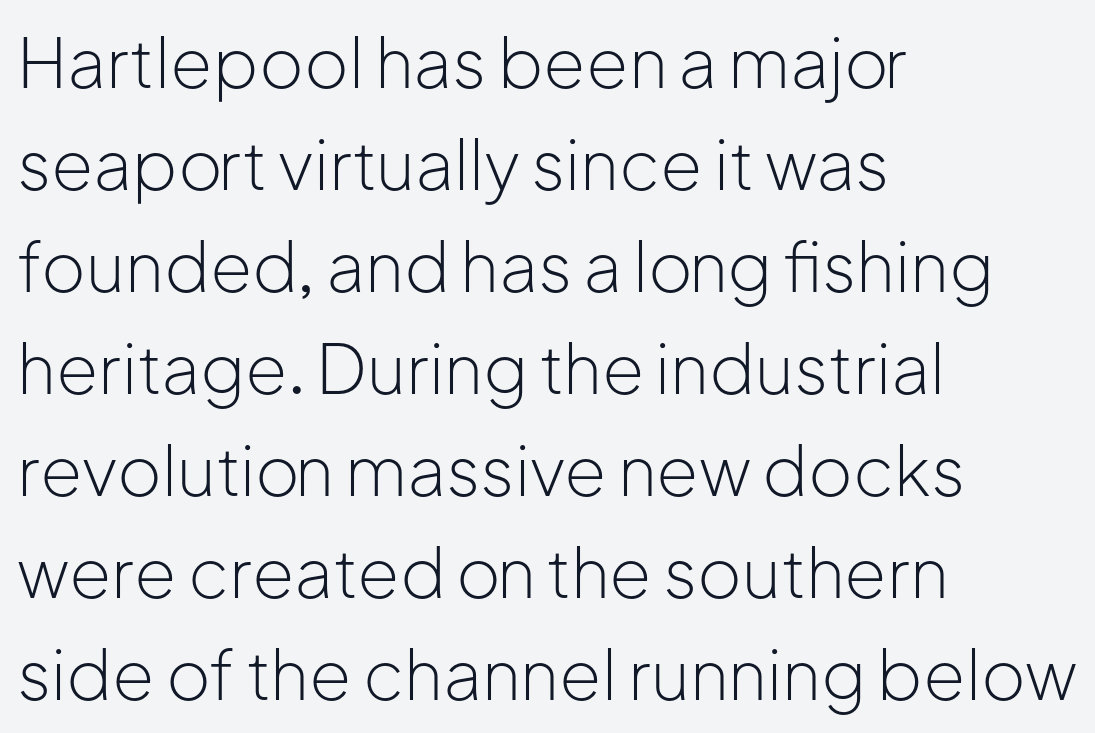
The image shows 68 px light sans-serif type, upright; set left-aligned, normal line spacing (1.5x), normal letter spacing, not underlined; low stroke contrast and a medium x-height.
